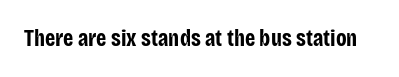
Q: Is the text bold? A: Yes.
Q: Is the text italic (slanted)? A: No, it is upright.
Q: Is the text underlined? A: No.
Q: Is the spacing between letters normal or unusually wide? A: Normal.
